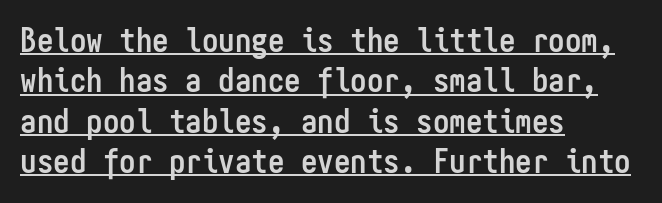
The image shows 33 px semibold, condensed sans-serif type, upright, monospaced; set left-aligned, line spacing 1.22x, normal letter spacing, underlined; low stroke contrast and a medium x-height.
